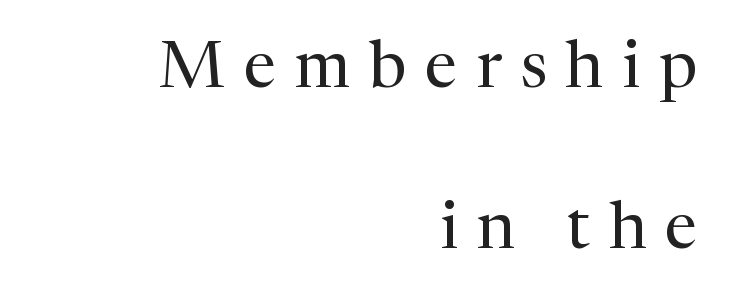
Think of a printed novel: that variable character pitch is what you see here. Check the space under the baseline: it is left empty. Right-aligned paragraph, ragged on the left. The axis of the letterforms is exactly vertical. Leading is clearly above the norm, producing a sparse column. The face used here is rendered with a markedly widened letterfit.
